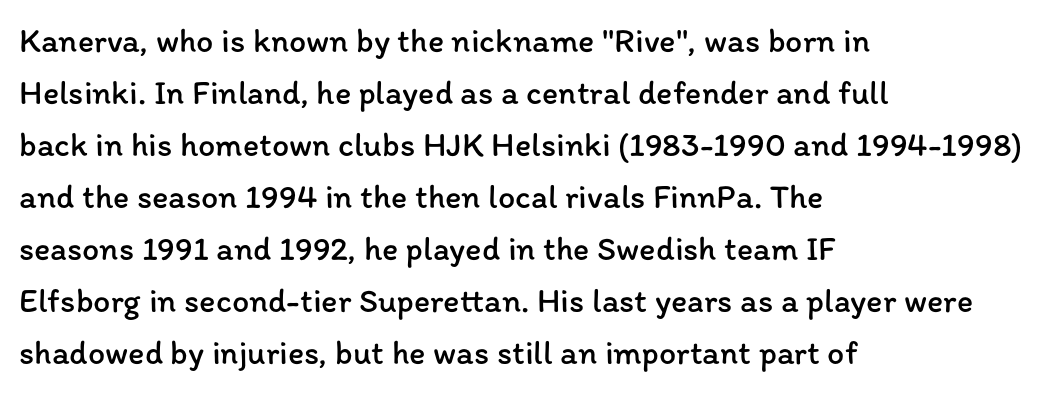
Q: Is the text bold? A: No.
Q: Is the text italic (slanted)? A: No, it is upright.
Q: Is the text underlined? A: No.
Q: How is the paragraph aligned? A: Left-aligned.
Q: Is the spacing between letters normal or unusually wide? A: Normal.
Q: Is the spacing between lines tight, normal or loose? A: Normal.
Q: Width (condensed, normal, or wide)? A: Normal.
Q: Stroke contrast? A: Low.
Q: x-height? A: Medium.
Q: Monospaced? A: No.
